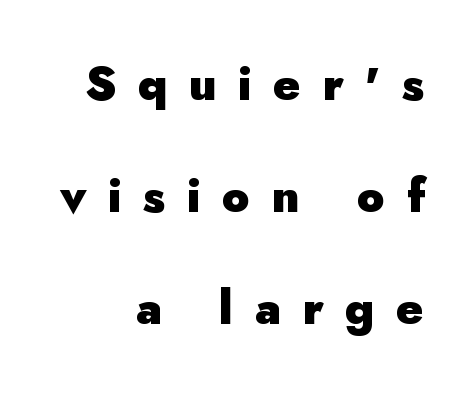
{"serif": "no", "italic": "no", "bold": "yes", "weight": "heavy", "width": "normal", "stroke_contrast": "low", "x_height": "small", "monospaced": "no", "underline": "no", "align": "right", "line_spacing": "loose", "line_spacing_ratio": 2.44, "letter_spacing": "wide", "letter_spacing_em": 0.47, "glyph_px": 46}
